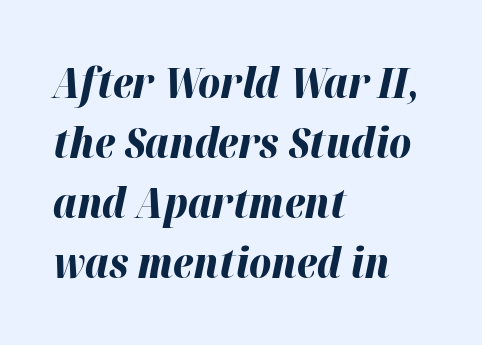
Q: Is the text bold? A: Yes.
Q: Is the text italic (slanted)? A: Yes, it leans right by about 12 degrees.
Q: Is the text underlined? A: No.
Q: How is the paragraph aligned? A: Left-aligned.
Q: Is the spacing between letters normal or unusually wide? A: Normal.
Q: Is the spacing between lines tight, normal or loose? A: Normal.
Q: Width (condensed, normal, or wide)? A: Normal.
Q: Stroke contrast? A: High.
Q: x-height? A: Medium.
Q: Monospaced? A: No.
